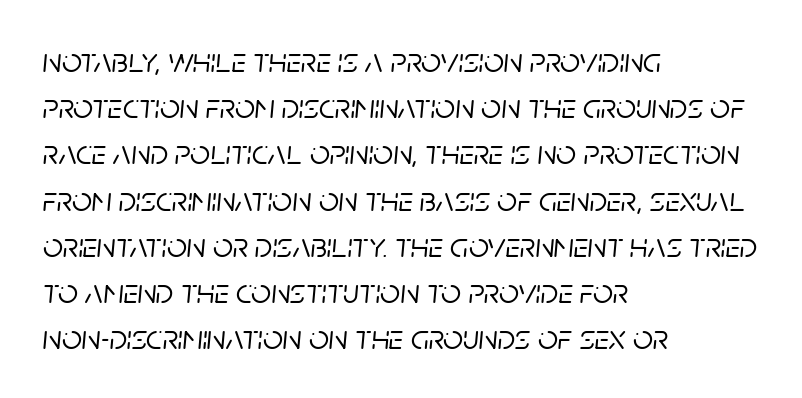
The image shows 35 px text type, italic (leaning right); set left-aligned, normal line spacing (1.32x), normal letter spacing, not underlined; low stroke contrast and a large x-height.
